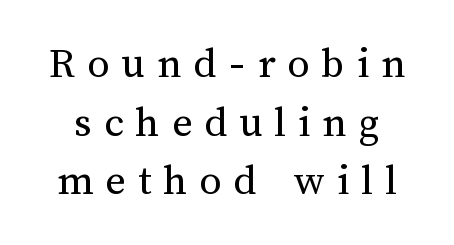
{"italic": "no", "bold": "no", "weight": "regular", "width": "normal", "stroke_contrast": "medium", "x_height": "medium", "monospaced": "no", "underline": "no", "line_spacing": "normal", "line_spacing_ratio": 1.33, "letter_spacing": "wide", "letter_spacing_em": 0.27, "glyph_px": 44}
